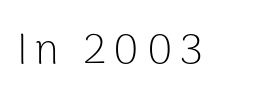
{"serif": "no", "italic": "no", "bold": "no", "weight": "light", "width": "normal", "stroke_contrast": "low", "x_height": "medium", "monospaced": "no", "underline": "no", "glyph_px": 42}
